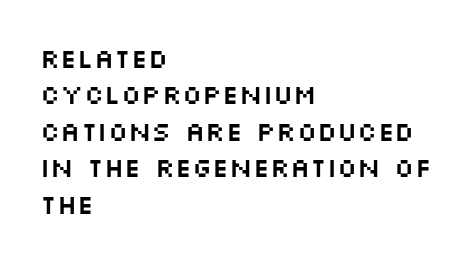
Tracking value appears to be zero — textbook default spacing. The type sits square on the baseline with zero lean. A clean baseline with only descenders dipping below it. Is the block centered? No — it sits flush against the left margin. Notice how descenders clear the ascenders below comfortably — that's standard leading.
